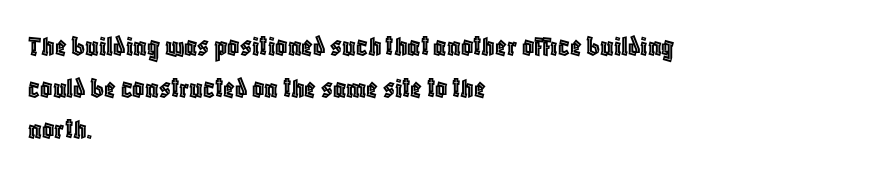
Q: Is the text italic (slanted)? A: No, it is upright.
Q: Is the text underlined? A: No.
Q: How is the paragraph aligned? A: Left-aligned.
Q: Is the spacing between letters normal or unusually wide? A: Normal.
Q: Is the spacing between lines tight, normal or loose? A: Normal.
Q: Width (condensed, normal, or wide)? A: Condensed.
Q: x-height? A: Large.
Q: Monospaced? A: No.
